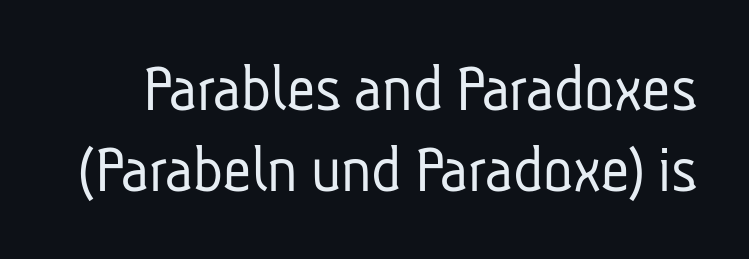
{"serif": "no", "bold": "no", "weight": "light", "width": "condensed", "stroke_contrast": "low", "x_height": "medium", "monospaced": "no", "underline": "no", "line_spacing_ratio": 1.18, "letter_spacing": "normal", "letter_spacing_em": 0.0, "glyph_px": 69}
